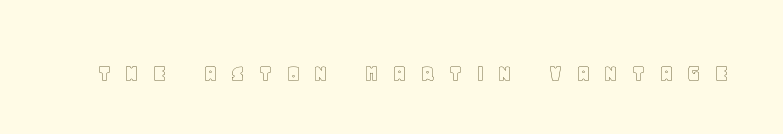
{"italic": "no", "underline": "no", "letter_spacing": "wide", "letter_spacing_em": 0.49, "glyph_px": 26}
